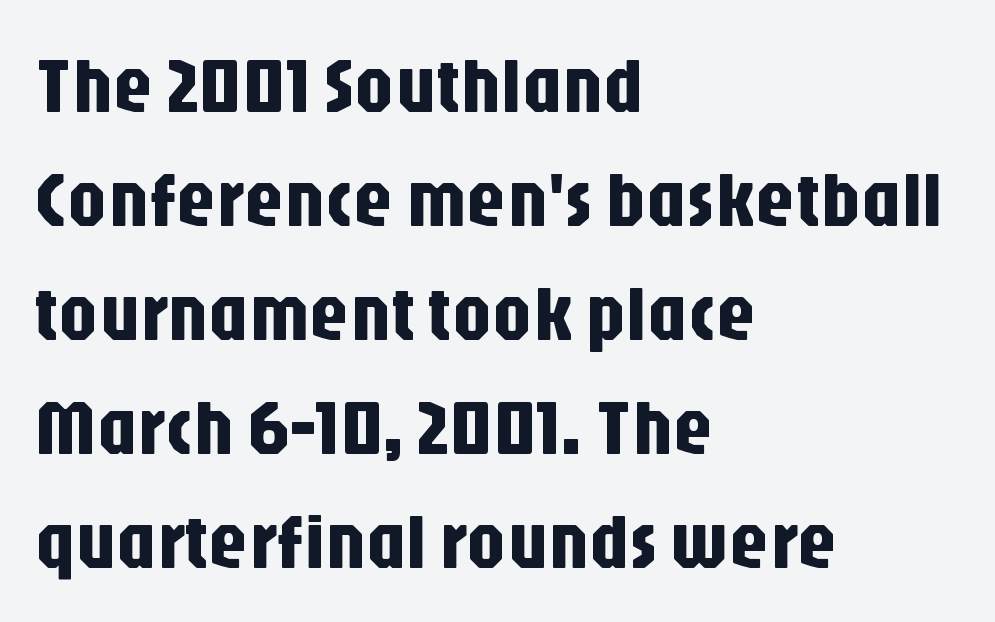
The image shows 78 px condensed sans-serif type, upright; set left-aligned, normal line spacing (1.46x), normal letter spacing, not underlined; low stroke contrast and a large x-height.
